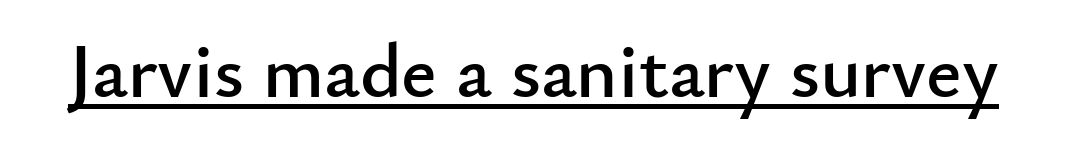
These lines are rendered in a variable-pitch font. To sum up the face: it is a sans, with no serifs. Is the letter spacing exaggerated? No — it looks like the ordinary default. Vertical strokes here are truly vertical. Students, observe the line beneath the letters — that is underlining.
